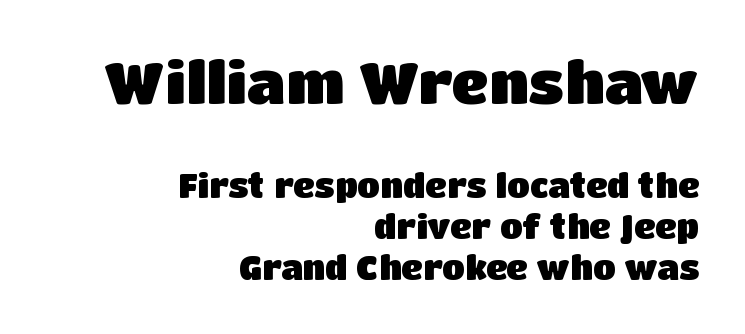
The image shows 58 px heavy sans-serif type, upright; set right-aligned, line spacing 1.24x, normal letter spacing, not underlined; the first (top) block is 1.76x larger; low stroke contrast and a large x-height.
